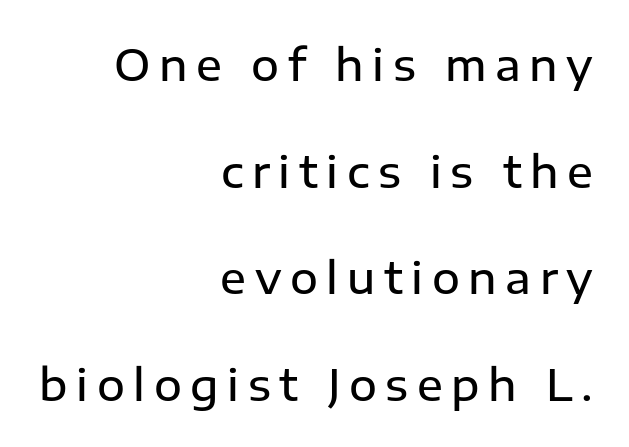
The image shows 43 px semibold sans-serif type, upright; set right-aligned, loose line spacing (2.48x), unusually wide letter spacing (+0.2 em), not underlined; low stroke contrast and a medium x-height.
